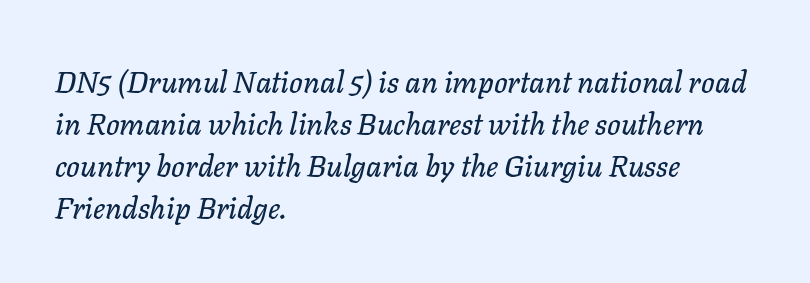
{"italic": "yes", "lean": "right", "slant_degrees": 11, "width": "normal", "stroke_contrast": "low", "x_height": "medium", "monospaced": "no", "underline": "no", "align": "left", "line_spacing": "normal", "line_spacing_ratio": 1.4, "letter_spacing": "normal", "letter_spacing_em": 0.0, "glyph_px": 30}
